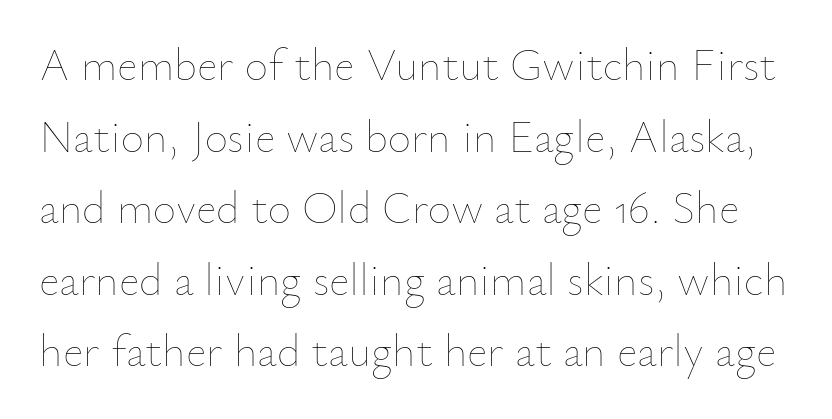
The image shows 45 px thin type, upright; set normal line spacing (1.59x), normal letter spacing, not underlined; low stroke contrast and a small x-height.
